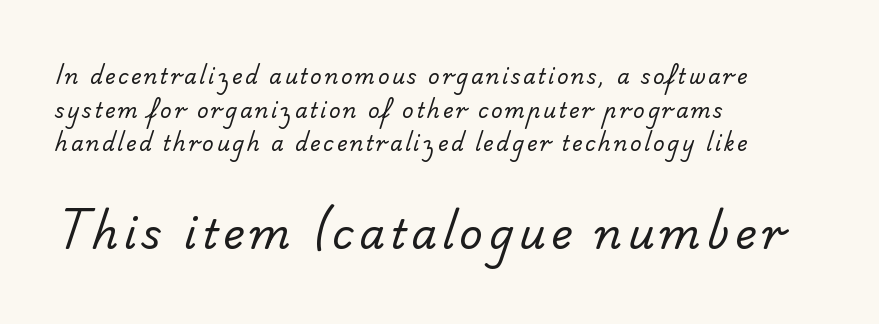
Each letter keeps its own natural width here, so spacing adapts to shape. Check under the words: just untouched page. Line spacing here is normal. Does the copy run flush right? No — it runs flush left.
